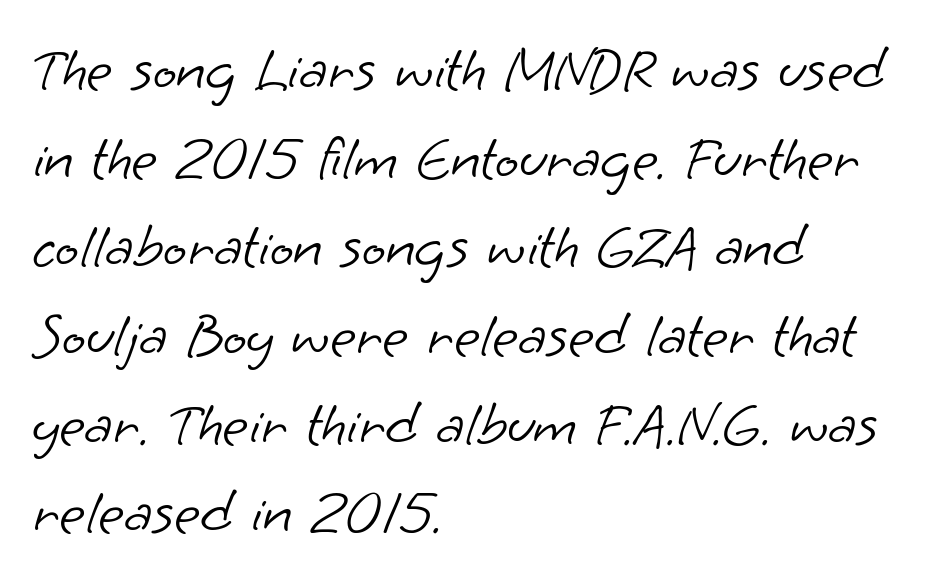
The image shows 62 px light sans-serif type; set left-aligned, normal line spacing (1.43x), normal letter spacing, not underlined; low stroke contrast and a small x-height.
